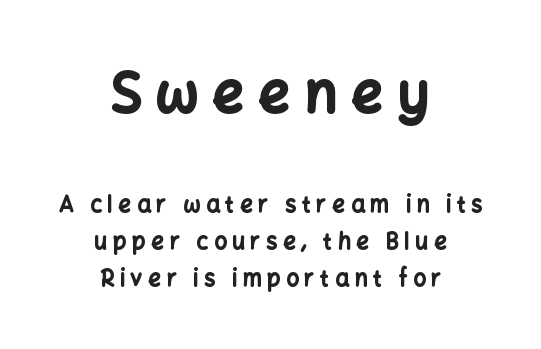
{"serif": "no", "italic": "no", "bold": "yes", "weight": "bold", "width": "normal", "stroke_contrast": "low", "x_height": "medium", "monospaced": "no", "underline": "no", "align": "center", "line_spacing": "normal", "line_spacing_ratio": 1.69, "letter_spacing": "wide", "letter_spacing_em": 0.26, "larger_block": "first", "size_ratio": 2.5, "glyph_px": 55}
